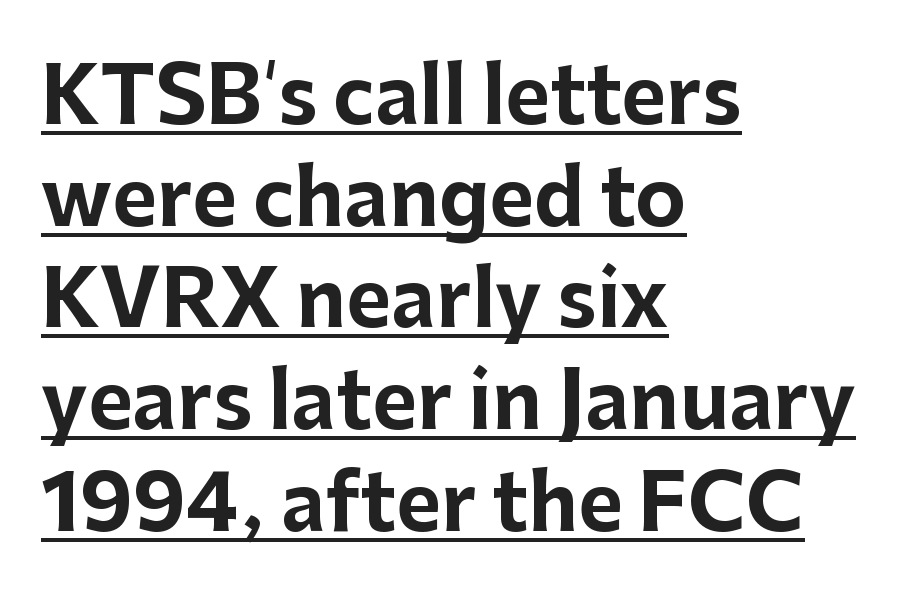
The image shows 77 px bold sans-serif type, upright; set left-aligned, normal line spacing (1.32x), normal letter spacing, underlined; low stroke contrast and a medium x-height.
